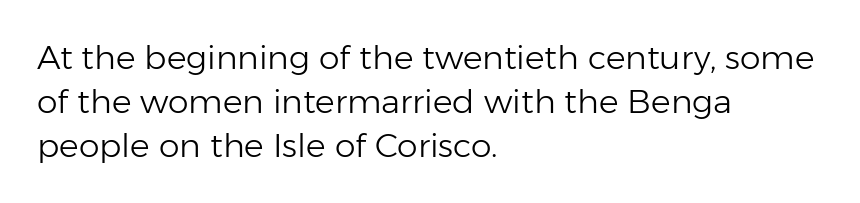
{"serif": "no", "italic": "no", "bold": "no", "weight": "light", "width": "normal", "stroke_contrast": "low", "x_height": "medium", "monospaced": "no", "underline": "no", "align": "left", "line_spacing": "normal", "line_spacing_ratio": 1.33, "letter_spacing": "normal", "letter_spacing_em": 0.0, "glyph_px": 33}
